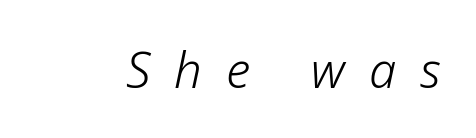
{"italic": "yes", "lean": "right", "slant_degrees": 12, "bold": "no", "weight": "light", "width": "normal", "stroke_contrast": "low", "x_height": "medium", "monospaced": "no", "underline": "no", "letter_spacing": "wide", "letter_spacing_em": 0.49, "glyph_px": 49}
